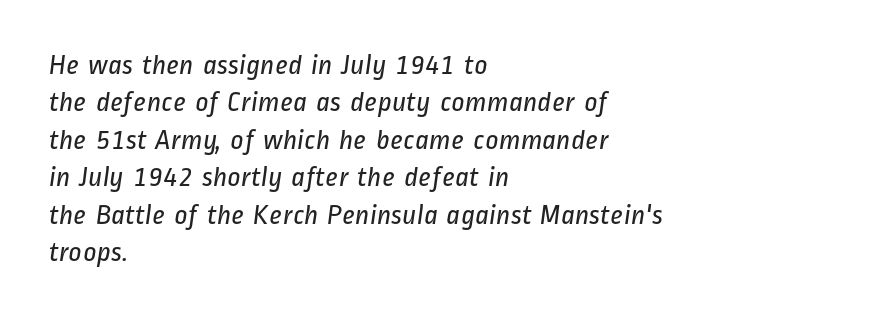
Q: Is the text bold? A: No.
Q: Is the typeface a serif or a sans-serif typeface? A: Sans-serif.
Q: Is the text underlined? A: No.
Q: How is the paragraph aligned? A: Left-aligned.
Q: Is the spacing between letters normal or unusually wide? A: Normal.
Q: Is the spacing between lines tight, normal or loose? A: Normal.
Q: Width (condensed, normal, or wide)? A: Condensed.
Q: Stroke contrast? A: Low.
Q: x-height? A: Medium.
Q: Monospaced? A: No.
